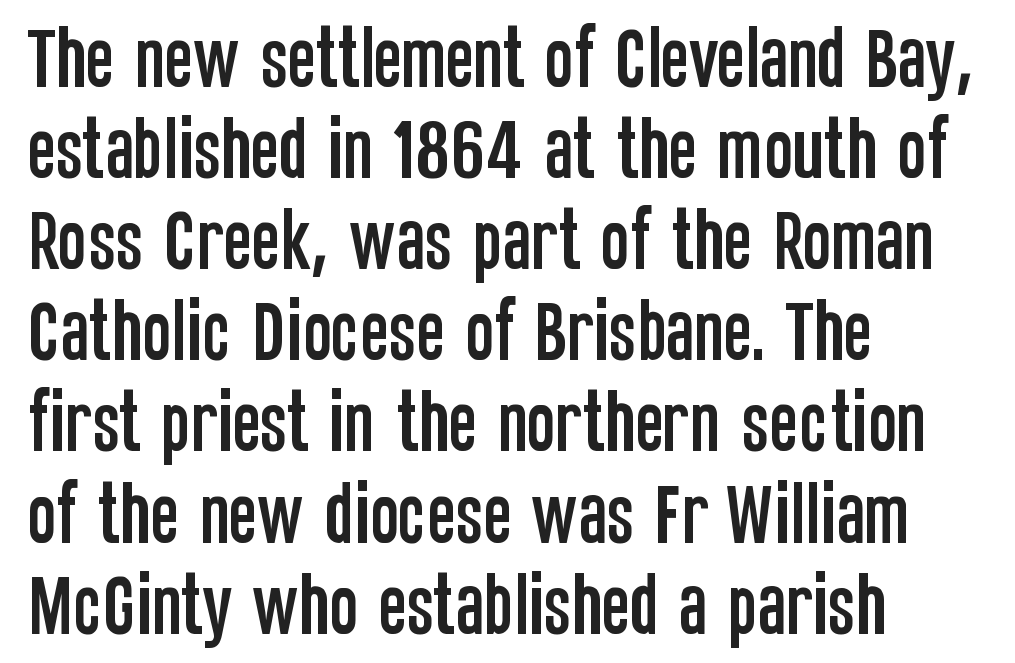
The image shows 68 px condensed sans-serif type, upright; set left-aligned, normal line spacing (1.34x), normal letter spacing, not underlined; low stroke contrast and a large x-height.
